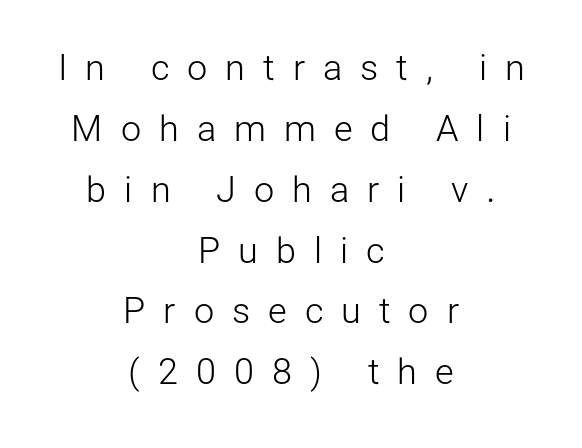
Q: Is the text bold? A: No.
Q: Is the text italic (slanted)? A: No, it is upright.
Q: Is the typeface a serif or a sans-serif typeface? A: Sans-serif.
Q: Is the text underlined? A: No.
Q: How is the paragraph aligned? A: Centered.
Q: Is the spacing between letters normal or unusually wide? A: Unusually wide.
Q: Is the spacing between lines tight, normal or loose? A: Normal.
Q: Width (condensed, normal, or wide)? A: Normal.
Q: Stroke contrast? A: Low.
Q: x-height? A: Medium.
Q: Monospaced? A: No.
